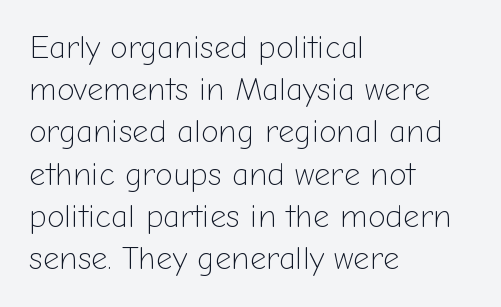
Q: Is the text bold? A: No.
Q: Is the text italic (slanted)? A: No, it is upright.
Q: Is the typeface a serif or a sans-serif typeface? A: Sans-serif.
Q: Is the text underlined? A: No.
Q: How is the paragraph aligned? A: Left-aligned.
Q: Is the spacing between letters normal or unusually wide? A: Normal.
Q: Is the spacing between lines tight, normal or loose? A: Normal.
Q: Width (condensed, normal, or wide)? A: Normal.
Q: Stroke contrast? A: Low.
Q: x-height? A: Medium.
Q: Monospaced? A: No.
